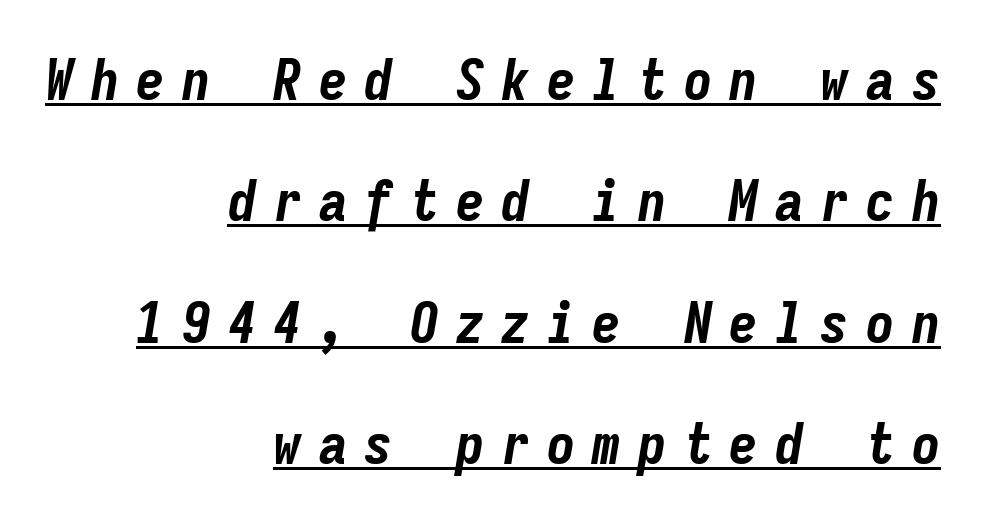
Every character sits at an angle, as italics do. Spacing verdict: monospaced, one width for all characters. This sample is right-justified, so line beginnings fall wherever the words allow. Honestly, the rows look like they've been pulled way apart. This is underlined copy, the kind a proofreader might mark for attention.
